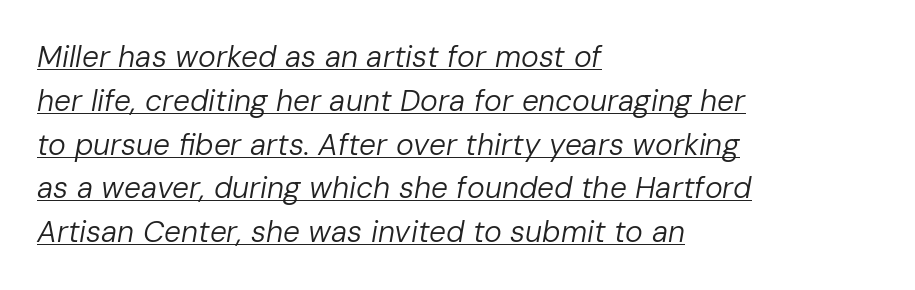
The image shows 30 px regular-weight type, italic (leaning right); set left-aligned, normal line spacing (1.46x), normal letter spacing, underlined; low stroke contrast and a medium x-height.
